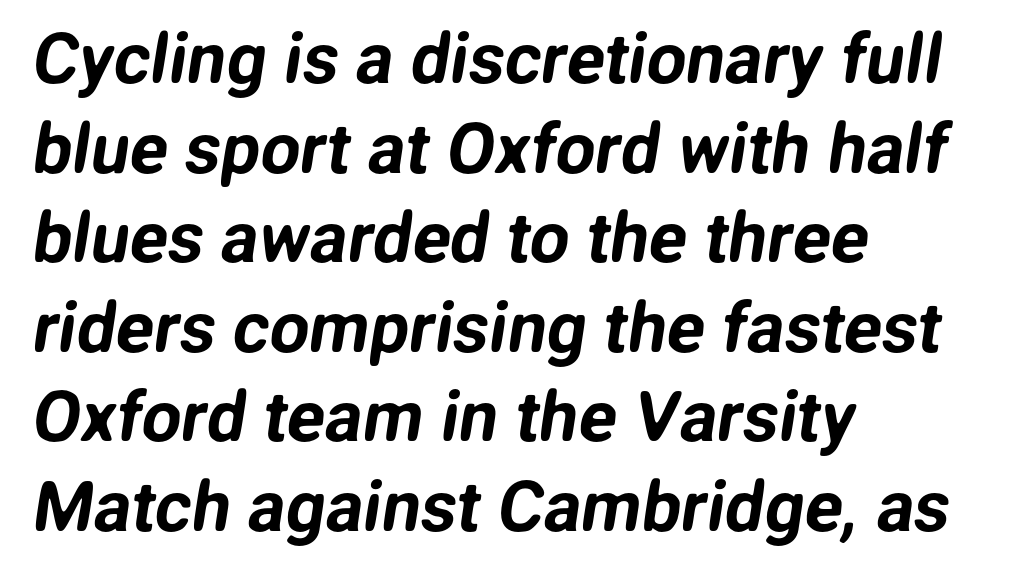
Q: Is the typeface a serif or a sans-serif typeface? A: Sans-serif.
Q: Is the text underlined? A: No.
Q: How is the paragraph aligned? A: Left-aligned.
Q: Is the spacing between letters normal or unusually wide? A: Normal.
Q: Is the spacing between lines tight, normal or loose? A: Normal.
Q: Width (condensed, normal, or wide)? A: Normal.
Q: Stroke contrast? A: Low.
Q: x-height? A: Medium.
Q: Monospaced? A: No.
